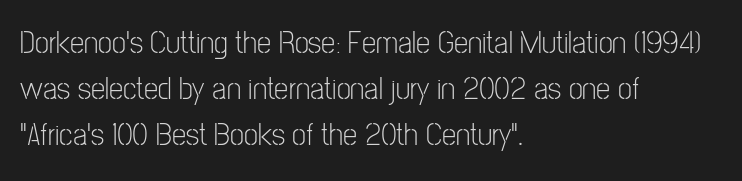
Q: Is the text bold? A: No.
Q: Is the text italic (slanted)? A: No, it is upright.
Q: Is the typeface a serif or a sans-serif typeface? A: Sans-serif.
Q: Is the text underlined? A: No.
Q: How is the paragraph aligned? A: Left-aligned.
Q: Is the spacing between letters normal or unusually wide? A: Normal.
Q: Is the spacing between lines tight, normal or loose? A: Normal.
Q: Width (condensed, normal, or wide)? A: Condensed.
Q: Stroke contrast? A: Low.
Q: x-height? A: Medium.
Q: Monospaced? A: No.
